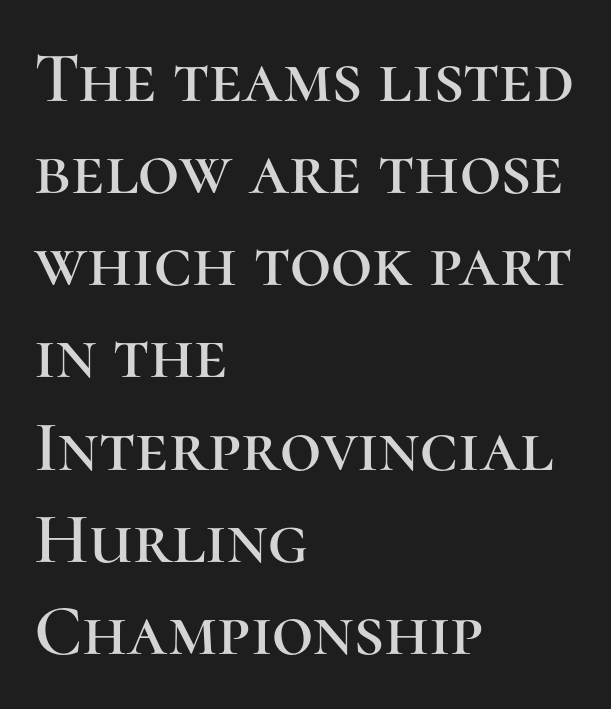
Compared with typical paragraphs, the rows here are spaced about the same. Does extra space separate the letters? No, they use regular spacing. Old-style or modern, the face here clearly has serifs. Line starts are locked; line ends wander. The axis of the letterforms is exactly vertical.
